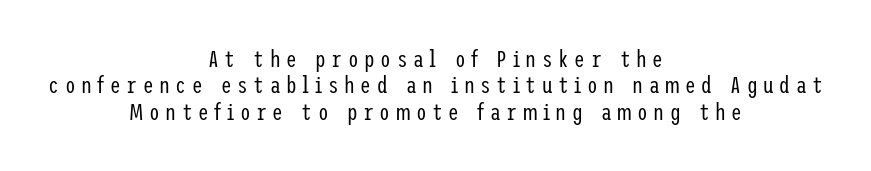
Caption: expanded tracking, letters set apart. Is there much room between lines? No — they nearly touch. Anything drawn beneath the words? Only blank space. When letters stand straight like this, we call the style roman or upright.
